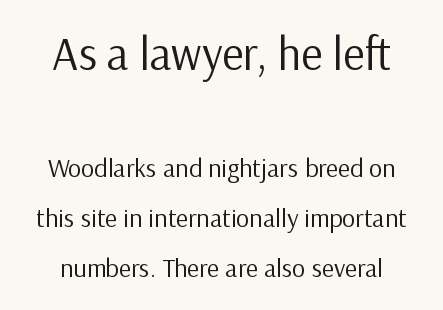
The image shows 46 px regular-weight sans-serif type, upright; set loose line spacing (1.93x), normal letter spacing, not underlined; the first (top) block is 1.77x larger; low stroke contrast and a medium x-height.
